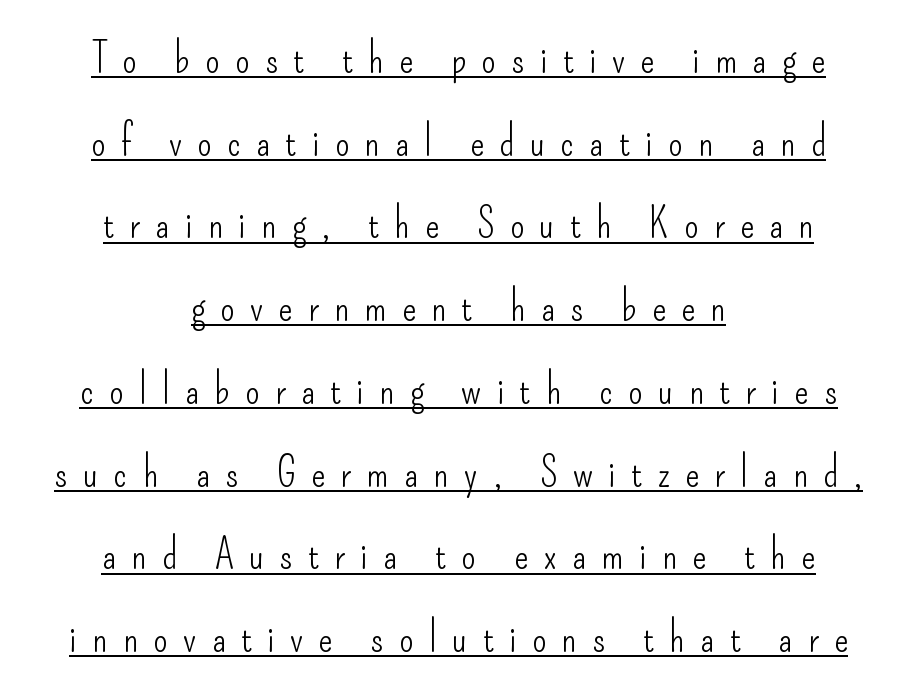
Q: Is the text bold? A: No.
Q: Is the text italic (slanted)? A: No, it is upright.
Q: Is the typeface a serif or a sans-serif typeface? A: Sans-serif.
Q: Is the text underlined? A: Yes.
Q: How is the paragraph aligned? A: Centered.
Q: Is the spacing between letters normal or unusually wide? A: Unusually wide.
Q: Is the spacing between lines tight, normal or loose? A: Loose.
Q: Width (condensed, normal, or wide)? A: Condensed.
Q: Stroke contrast? A: Low.
Q: x-height? A: Small.
Q: Monospaced? A: No.
